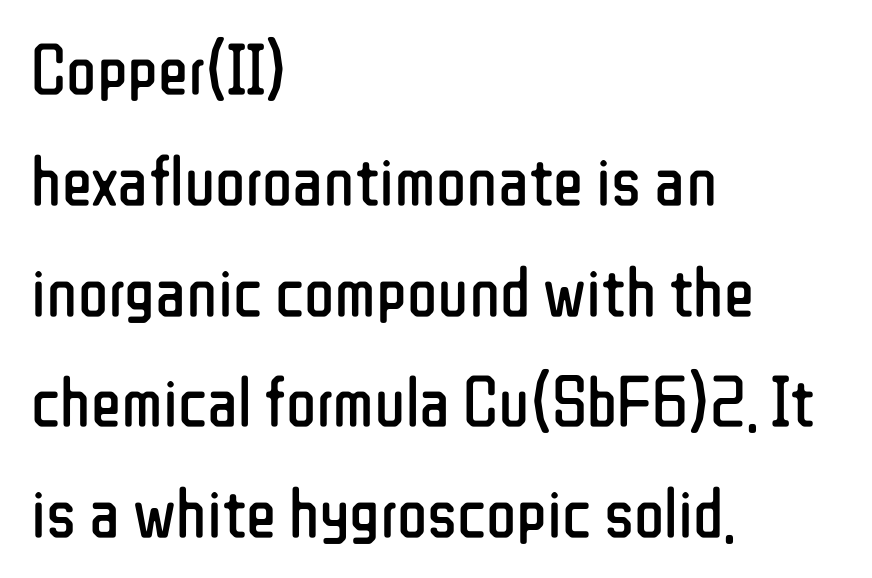
{"serif": "no", "italic": "no", "bold": "no", "weight": "regular", "width": "condensed", "stroke_contrast": "low", "x_height": "medium", "monospaced": "no", "underline": "no", "align": "left", "line_spacing": "normal", "line_spacing_ratio": 1.56, "letter_spacing": "normal", "letter_spacing_em": 0.0, "glyph_px": 71}
